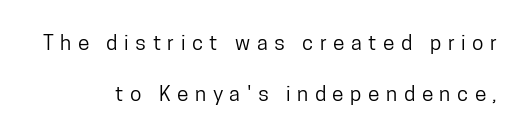
The image shows 21 px text type, upright; set loose line spacing (2.42x), unusually wide letter spacing (+0.31 em), not underlined.
